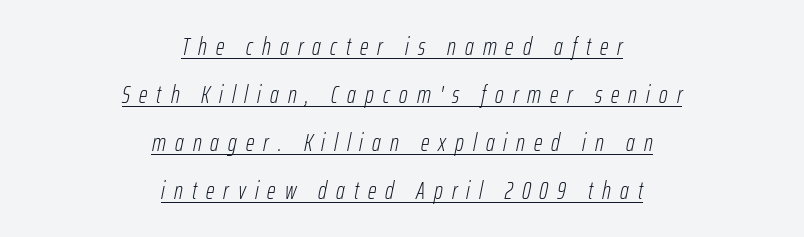
Every word sits above its own underline. Whoever set this chose breathing room over compactness in the vertical rhythm. Reading down the block, each line starts at a different indent, mirrored at its end. If you drew a line through each stem, it would be angled.
